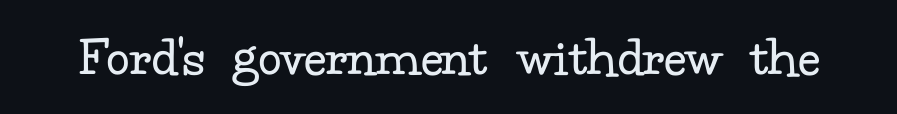
Q: Is the text bold? A: No.
Q: Is the text italic (slanted)? A: No, it is upright.
Q: Is the typeface a serif or a sans-serif typeface? A: Serif.
Q: Is the text underlined? A: No.
Q: Is the spacing between letters normal or unusually wide? A: Normal.
Q: Width (condensed, normal, or wide)? A: Normal.
Q: Stroke contrast? A: Low.
Q: x-height? A: Small.
Q: Monospaced? A: No.
